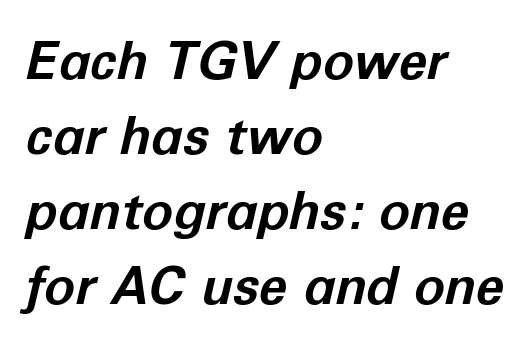
{"italic": "yes", "lean": "right", "slant_degrees": 12, "bold": "yes", "weight": "bold", "width": "normal", "stroke_contrast": "low", "x_height": "medium", "monospaced": "no", "underline": "no", "align": "left", "line_spacing": "normal", "line_spacing_ratio": 1.44, "letter_spacing": "normal", "letter_spacing_em": 0.0, "glyph_px": 52}
